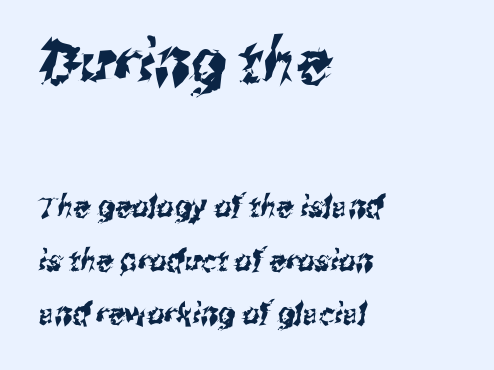
Q: Is the typeface a serif or a sans-serif typeface? A: Sans-serif.
Q: Is the text underlined? A: No.
Q: How is the paragraph aligned? A: Left-aligned.
Q: Is the spacing between letters normal or unusually wide? A: Normal.
Q: Which block of text is set in a larger size, the first (top) or the second (bottom)? A: The first (top) one.
Q: Width (condensed, normal, or wide)? A: Condensed.
Q: Stroke contrast? A: Medium.
Q: x-height? A: Medium.
Q: Monospaced? A: No.
